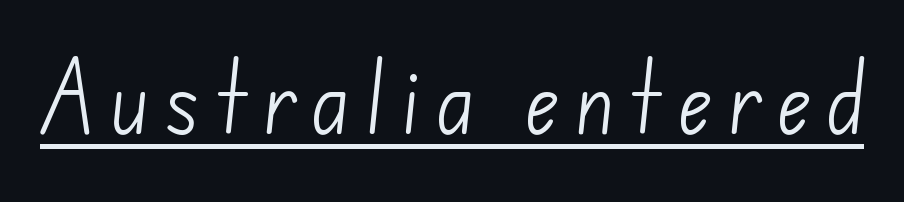
Q: Is the text bold? A: No.
Q: Is the typeface a serif or a sans-serif typeface? A: Sans-serif.
Q: Is the text underlined? A: Yes.
Q: Width (condensed, normal, or wide)? A: Normal.
Q: Stroke contrast? A: Low.
Q: x-height? A: Small.
Q: Monospaced? A: No.
